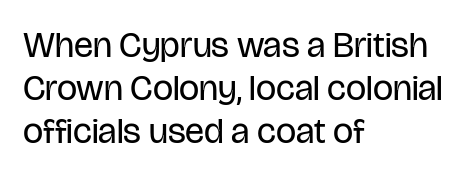
The image shows 36 px regular-weight, condensed sans-serif type, upright; set left-aligned, line spacing 1.19x, normal letter spacing, not underlined; low stroke contrast and a large x-height.
